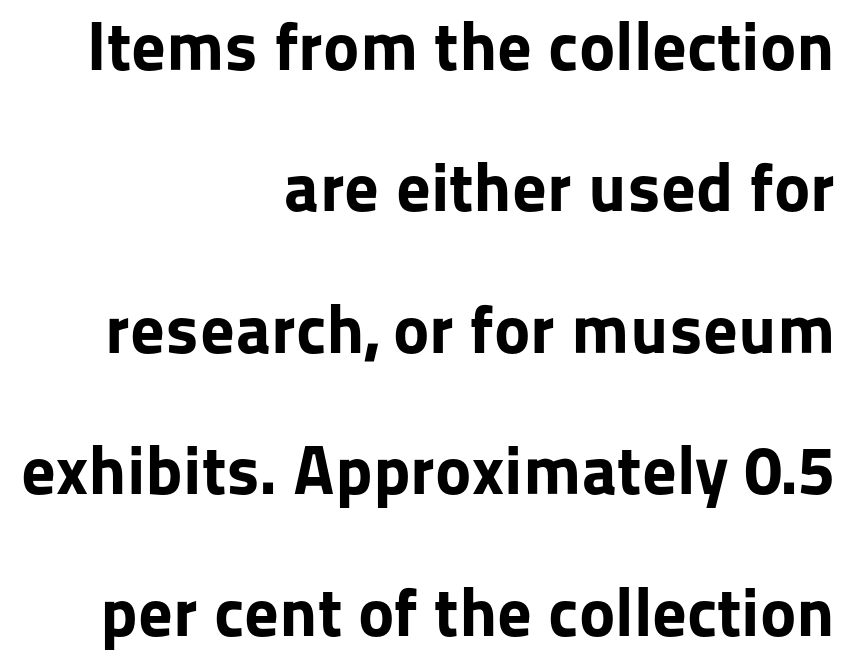
Q: Is the text bold? A: Yes.
Q: Is the text italic (slanted)? A: No, it is upright.
Q: Is the typeface a serif or a sans-serif typeface? A: Sans-serif.
Q: Is the text underlined? A: No.
Q: How is the paragraph aligned? A: Right-aligned.
Q: Is the spacing between letters normal or unusually wide? A: Normal.
Q: Is the spacing between lines tight, normal or loose? A: Loose.
Q: Width (condensed, normal, or wide)? A: Normal.
Q: Stroke contrast? A: Low.
Q: x-height? A: Medium.
Q: Monospaced? A: No.
